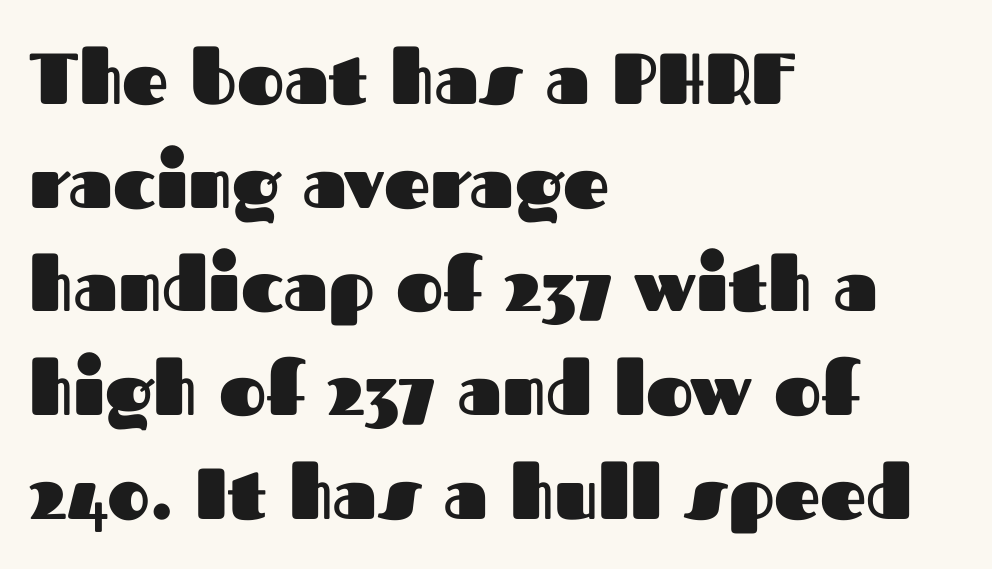
The image shows 72 px heavy sans-serif type, upright; set left-aligned, normal line spacing (1.44x), normal letter spacing, not underlined; medium stroke contrast and a medium x-height.
